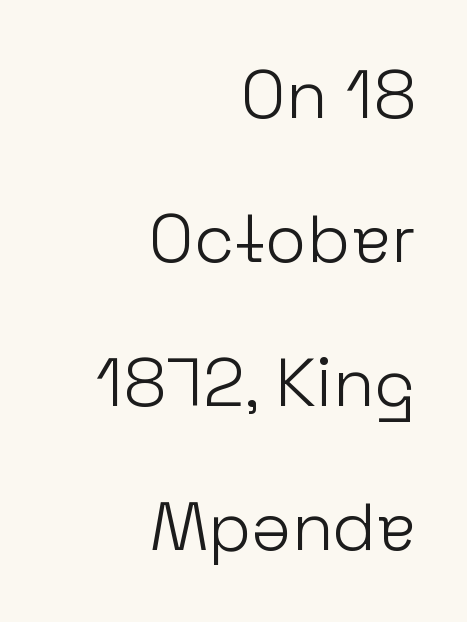
{"serif": "no", "italic": "no", "bold": "no", "weight": "light", "width": "normal", "stroke_contrast": "low", "x_height": "medium", "monospaced": "no", "underline": "no", "align": "right", "line_spacing": "loose", "line_spacing_ratio": 2.12, "letter_spacing": "normal", "letter_spacing_em": 0.0, "glyph_px": 68}
